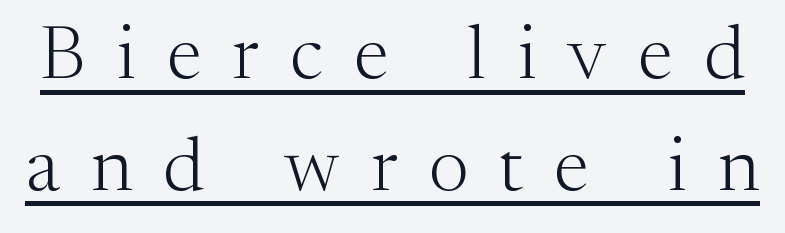
The words here are underlined. Inter-character spacing is expanded well beyond the font's built-in metrics. Rendered with straight, roman letterforms. Is this a fixed-width face? No — the glyphs have proportional, varying widths.
